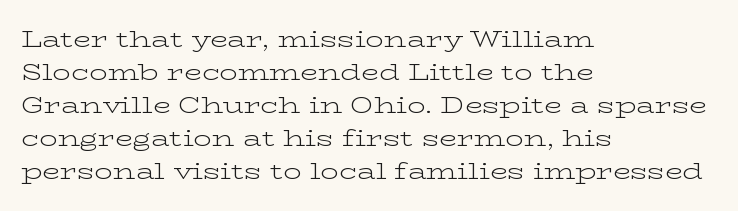
Q: Is the text bold? A: No.
Q: Is the text italic (slanted)? A: No, it is upright.
Q: Is the text underlined? A: No.
Q: How is the paragraph aligned? A: Left-aligned.
Q: Is the spacing between letters normal or unusually wide? A: Normal.
Q: Is the spacing between lines tight, normal or loose? A: Normal.
